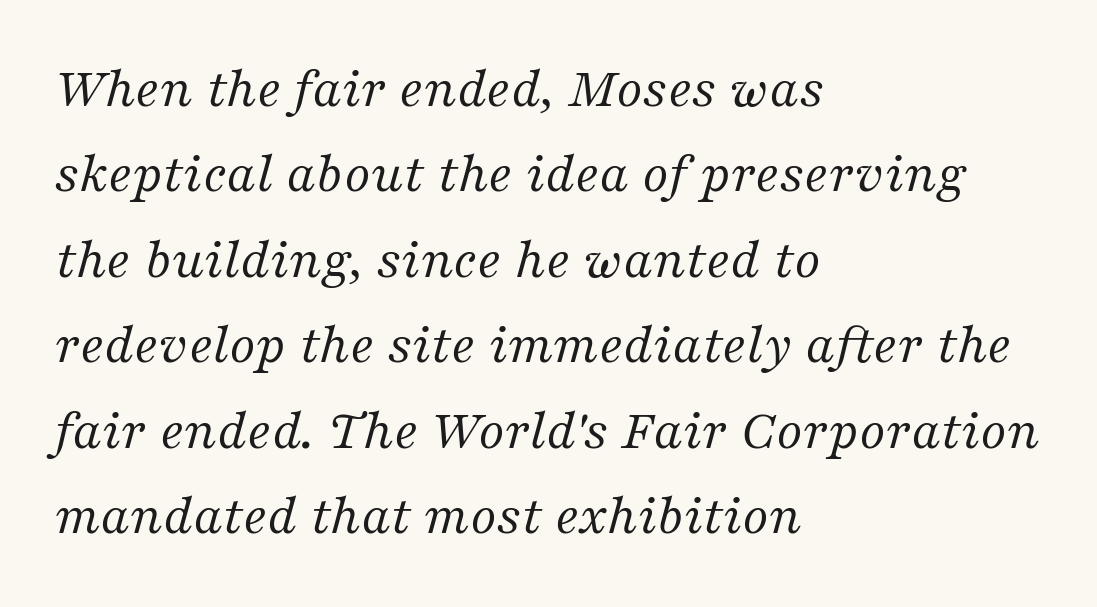
Serifs: yes, visible at the terminals of the letterforms. Letter spacing: default. Each letter keeps its own natural width here, so spacing adapts to shape. The passage is arranged the way most books set body copy — flush left.
